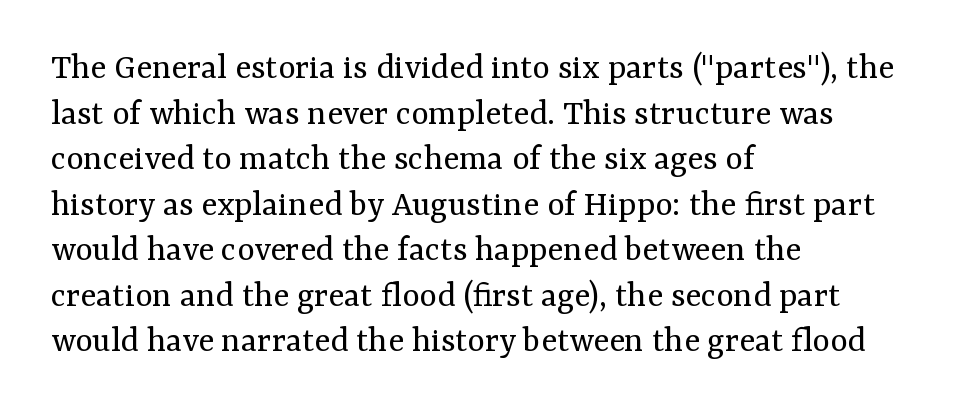
What stands out about the letter spacing? Nothing — it is the standard amount. The type sits square on the baseline with zero lean. To sum up the face: it has serifs. Any mark beneath the type? The region is blank.
